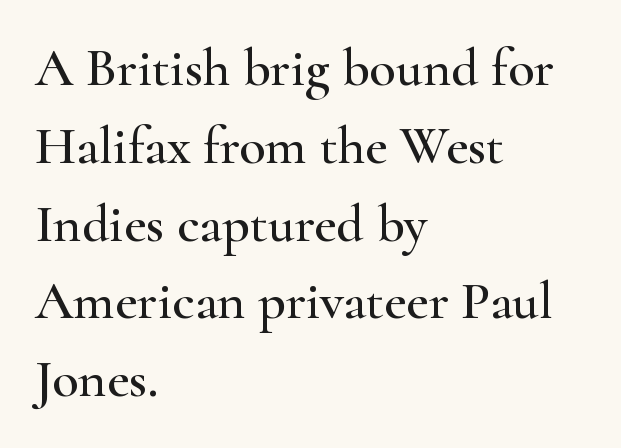
Summary of vertical rhythm: regular, with standard interline spacing. Note the varied advance widths — an 'i' is clearly narrower than an 'm'. Does the lettering tilt? It doesn't — this is upright. You could call the tracking neutral — neither tight nor loose.
